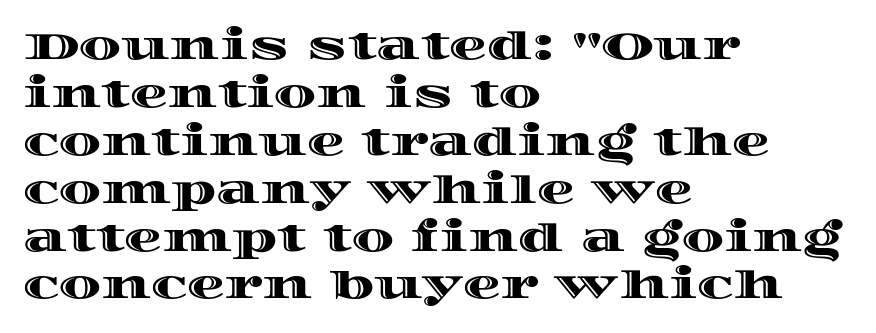
The glyphs are unaccompanied by any horizontal stroke below them. Alignment: flush left. A normal amount of white space separates one row of letters from the next. The letters sit at their default tracking, neither squeezed nor spread.
